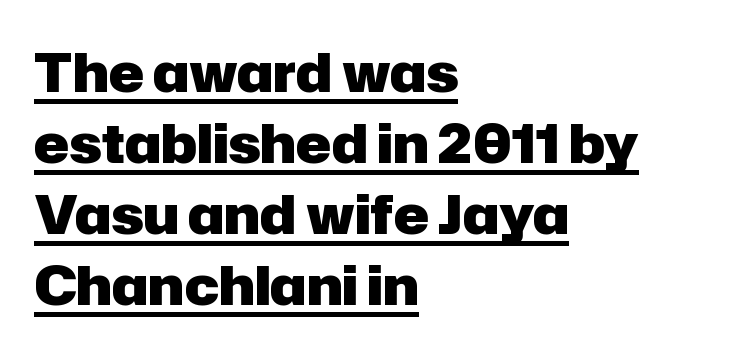
Q: Is the text bold? A: Yes.
Q: Is the text italic (slanted)? A: No, it is upright.
Q: Is the typeface a serif or a sans-serif typeface? A: Sans-serif.
Q: Is the text underlined? A: Yes.
Q: How is the paragraph aligned? A: Left-aligned.
Q: Is the spacing between letters normal or unusually wide? A: Normal.
Q: Is the spacing between lines tight, normal or loose? A: Normal.
Q: Width (condensed, normal, or wide)? A: Normal.
Q: Stroke contrast? A: Low.
Q: x-height? A: Medium.
Q: Monospaced? A: No.
